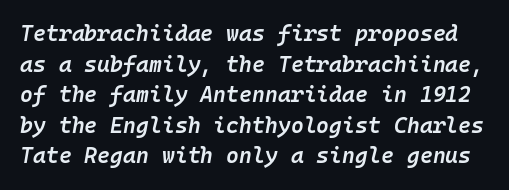
{"italic": "yes", "lean": "right", "slant_degrees": 10, "bold": "semi", "underline": "no", "line_spacing": "normal", "line_spacing_ratio": 1.39, "letter_spacing": "normal", "letter_spacing_em": 0.0, "glyph_px": 22}
